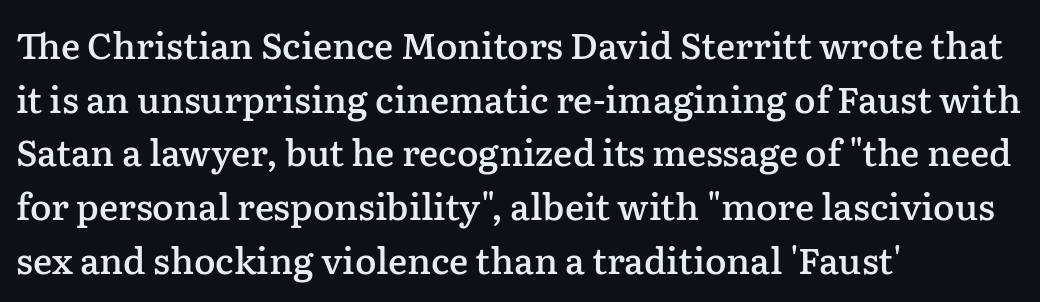
The text block is weighted toward the left margin, trailing off unevenly rightward. You can tell from the footed stems that serif type was used. These lines carry some extra weight — a demibold, not a full bold. The letters advance in unequal steps, a hallmark of proportional type. Is there much room between lines? A standard amount, neither cramped nor airy. Check under the words: just untouched page.
